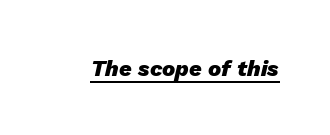
Q: Is the text bold? A: Yes.
Q: Is the text italic (slanted)? A: Yes, it leans right by about 13 degrees.
Q: Is the text underlined? A: Yes.
Q: Is the spacing between letters normal or unusually wide? A: Normal.
